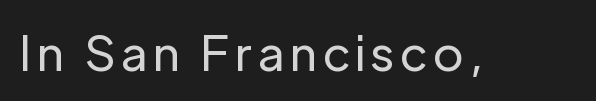
The image shows 48 px regular-weight sans-serif type, upright; set not underlined; low stroke contrast and a medium x-height.
